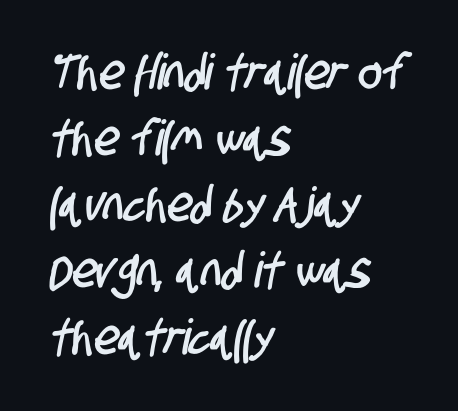
These lines stack with their left ends in a neat column. Standard letterfit; no display-style spreading of the glyphs. To sum up the face: it is a sans, with no serifs. Looks like regular typesetting: each glyph gets only the width it needs.
